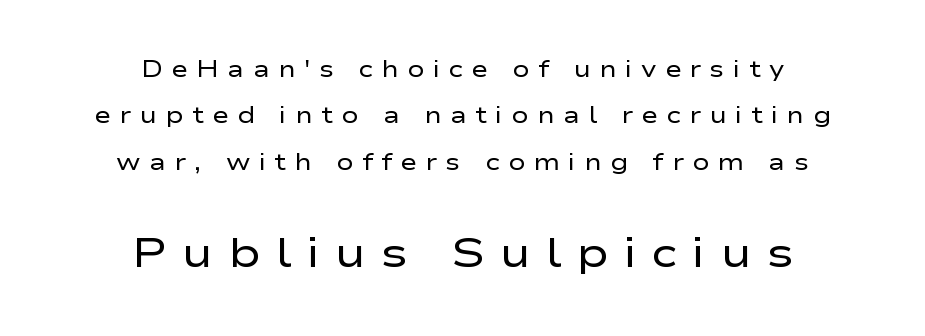
Q: Is the text bold? A: No.
Q: Is the text italic (slanted)? A: No, it is upright.
Q: Is the typeface a serif or a sans-serif typeface? A: Sans-serif.
Q: Is the text underlined? A: No.
Q: How is the paragraph aligned? A: Centered.
Q: Is the spacing between letters normal or unusually wide? A: Unusually wide.
Q: Is the spacing between lines tight, normal or loose? A: Loose.
Q: Which block of text is set in a larger size, the first (top) or the second (bottom)? A: The second (bottom) one.
Q: Width (condensed, normal, or wide)? A: Wide.
Q: Stroke contrast? A: Low.
Q: x-height? A: Medium.
Q: Monospaced? A: No.
